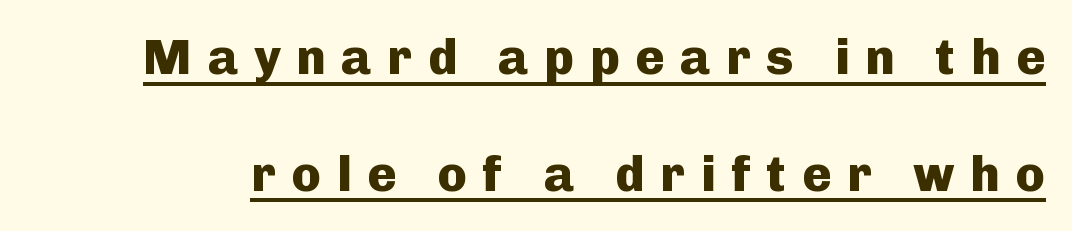
The image shows 49 px heavy sans-serif type, upright; set loose line spacing (2.38x), unusually wide letter spacing (+0.32 em), underlined; low stroke contrast and a medium x-height.
